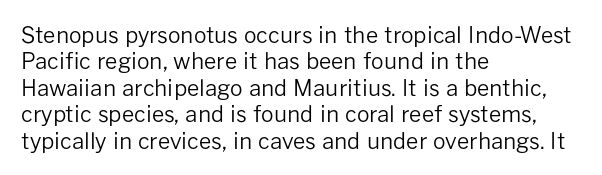
Q: Is the text bold? A: No.
Q: Is the text italic (slanted)? A: No, it is upright.
Q: Is the text underlined? A: No.
Q: How is the paragraph aligned? A: Left-aligned.
Q: Is the spacing between letters normal or unusually wide? A: Normal.
